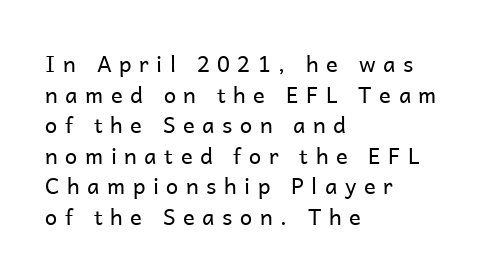
Does the leading feel generous? No, just average. Compared with a centered layout, this one pins lines to the left instead. Bare-footed words on every line. In terms of posture, this sample is upright.
